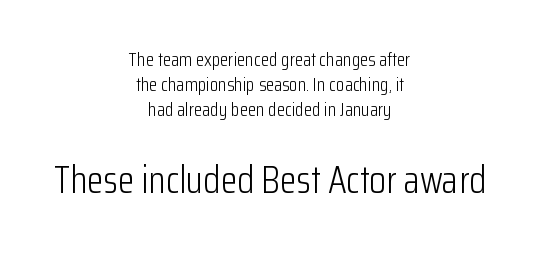
{"serif": "no", "italic": "no", "bold": "no", "weight": "light", "width": "condensed", "stroke_contrast": "low", "x_height": "medium", "monospaced": "no", "underline": "no", "align": "center", "line_spacing": "normal", "line_spacing_ratio": 1.31, "letter_spacing": "normal", "letter_spacing_em": 0.0, "larger_block": "second", "size_ratio": 2.0, "glyph_px": 38}
